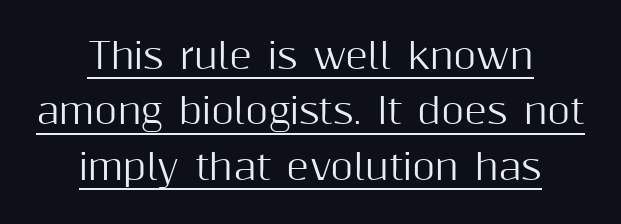
Beneath each row of characters lies a ruled line. This sample uses plain, unmodified letter spacing. If you drew a line through each stem, it would be perfectly vertical. Rows of type keep a routine distance in the vertical direction.
